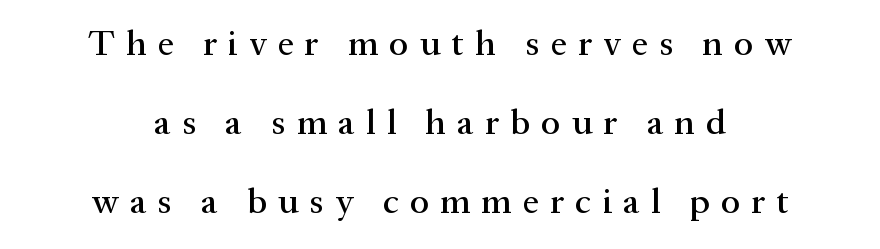
The image shows 36 px serif type, upright; set centered, loose line spacing (2.19x), unusually wide letter spacing (+0.31 em), not underlined; medium stroke contrast and a medium x-height.
